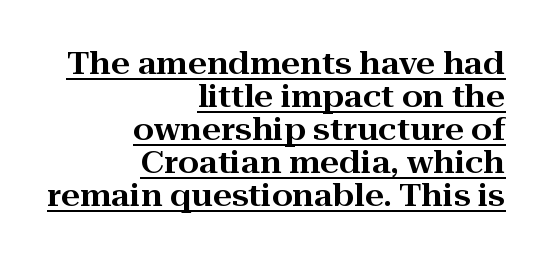
The image shows 30 px wide serif type, upright; set right-aligned, tight line spacing (1.1x), normal letter spacing, underlined; high stroke contrast and a medium x-height.
